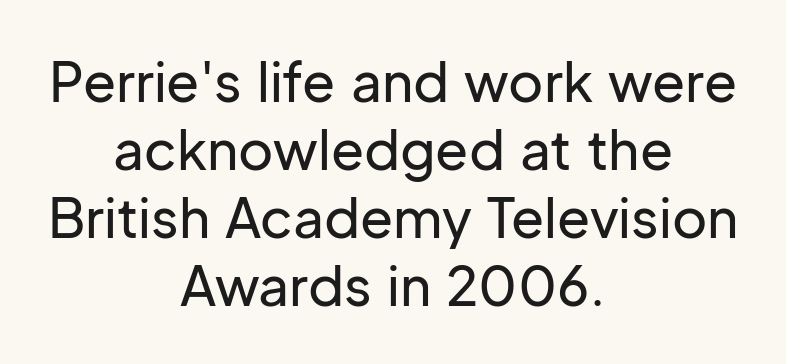
Q: Is the text italic (slanted)? A: No, it is upright.
Q: Is the typeface a serif or a sans-serif typeface? A: Sans-serif.
Q: Is the text underlined? A: No.
Q: How is the paragraph aligned? A: Centered.
Q: Is the spacing between letters normal or unusually wide? A: Normal.
Q: Is the spacing between lines tight, normal or loose? A: Normal.
Q: Width (condensed, normal, or wide)? A: Normal.
Q: Stroke contrast? A: Low.
Q: x-height? A: Medium.
Q: Monospaced? A: No.
